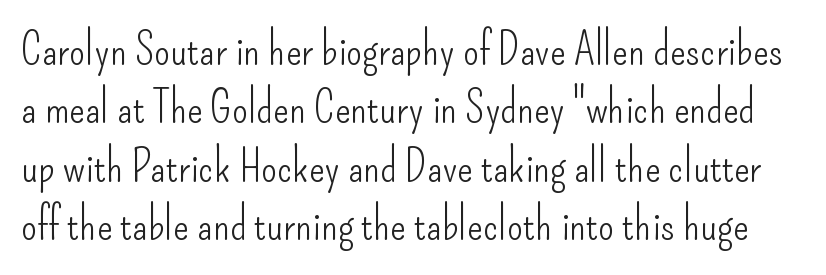
Q: Is the text bold? A: No.
Q: Is the text italic (slanted)? A: No, it is upright.
Q: Is the typeface a serif or a sans-serif typeface? A: Sans-serif.
Q: Is the text underlined? A: No.
Q: Is the spacing between letters normal or unusually wide? A: Normal.
Q: Is the spacing between lines tight, normal or loose? A: Normal.
Q: Width (condensed, normal, or wide)? A: Condensed.
Q: Stroke contrast? A: Low.
Q: x-height? A: Small.
Q: Monospaced? A: No.
